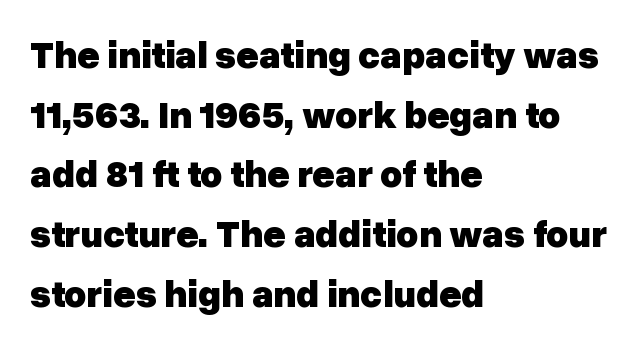
Italic: no, the glyphs are upright roman. Alignment: flush left. No extra tracking has been applied to these lines. Character widths vary here, with narrow letters taking less room than wide ones.
